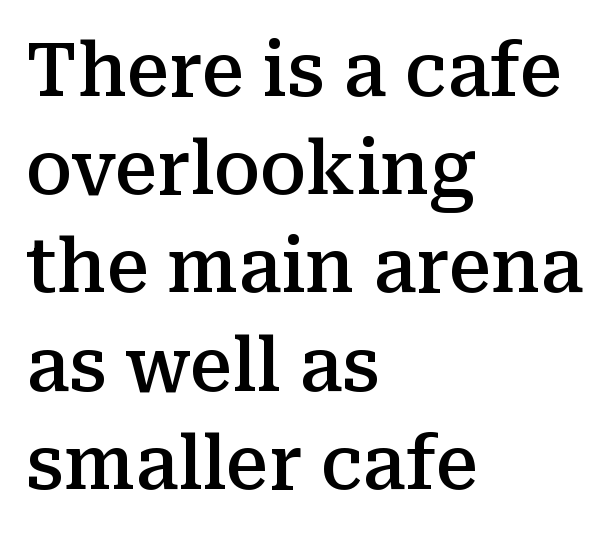
{"serif": "yes", "italic": "no", "bold": "semi", "weight": "semibold", "width": "normal", "stroke_contrast": "medium", "x_height": "medium", "monospaced": "no", "underline": "no", "align": "left", "line_spacing": "normal", "line_spacing_ratio": 1.31, "letter_spacing": "normal", "letter_spacing_em": 0.0, "glyph_px": 75}
